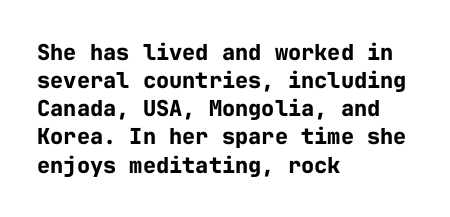
The image shows 22 px bold type, upright; set left-aligned, normal line spacing (1.28x), normal letter spacing, not underlined.
